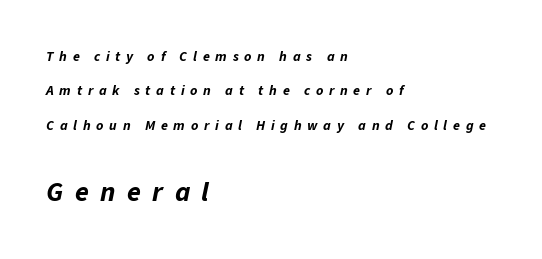
Beneath every word, the page is bare. This block would shrink considerably if given ordinary leading; it's expanded now. Character widths vary here, with narrow letters taking less room than wide ones. You get the small type first, then a jump to larger type. The sample has been set heavy, in full bold. Glyph-to-glyph distance is far greater than everyday printed text.
